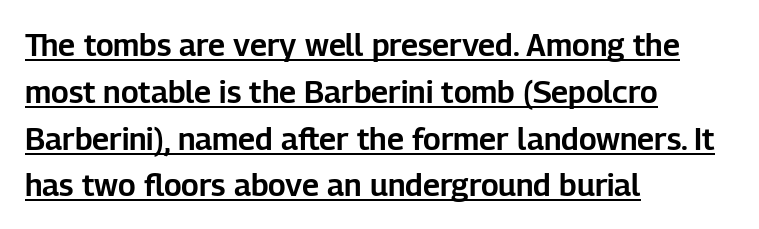
The image shows 31 px sans-serif type, upright; set left-aligned, normal line spacing (1.51x), normal letter spacing, underlined; low stroke contrast and a medium x-height.
